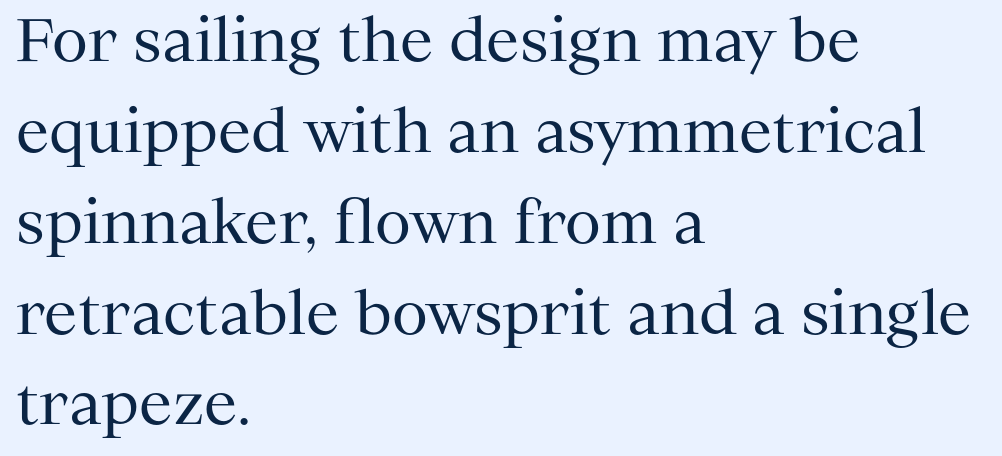
The image shows 59 px regular-weight serif type, upright; set left-aligned, normal line spacing (1.54x), normal letter spacing, not underlined; medium stroke contrast and a medium x-height.
